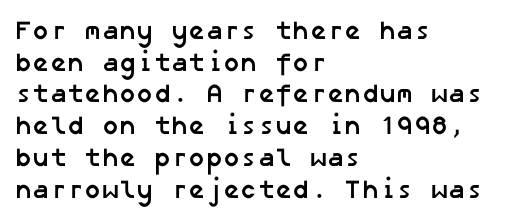
Q: Is the text bold? A: Yes.
Q: Is the text underlined? A: No.
Q: How is the paragraph aligned? A: Left-aligned.
Q: Is the spacing between letters normal or unusually wide? A: Normal.
